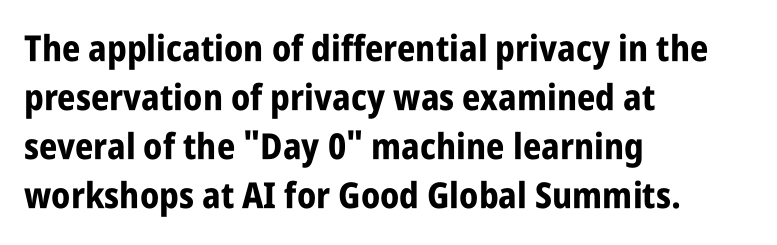
The image shows 36 px bold, condensed sans-serif type, upright; set left-aligned, normal line spacing (1.36x), normal letter spacing, not underlined; low stroke contrast and a large x-height.
